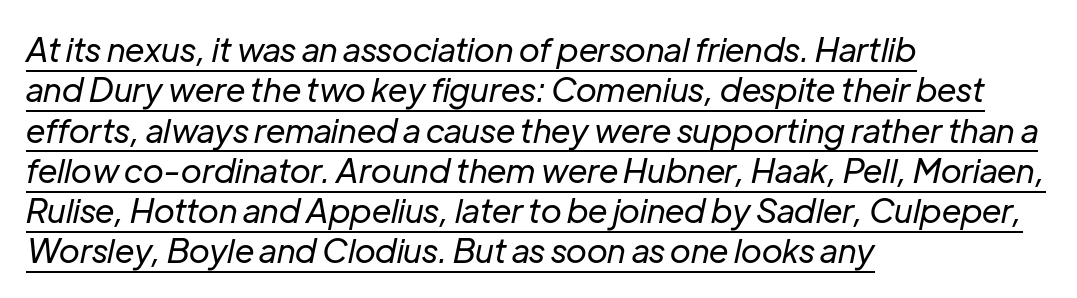
The image shows 33 px regular-weight type, italic (leaning right); set left-aligned, line spacing 1.22x, normal letter spacing, underlined; low stroke contrast and a medium x-height.
